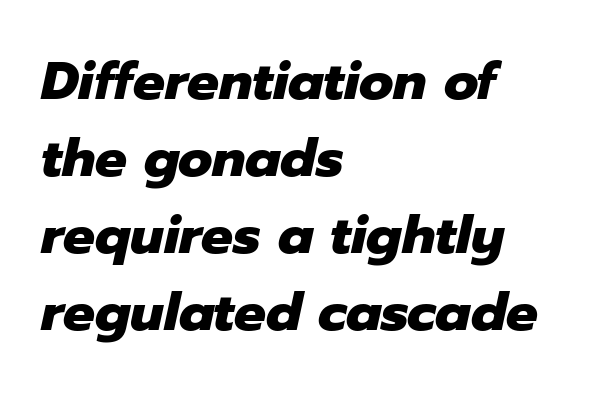
The image shows 53 px heavy type, italic (leaning right); set left-aligned, normal line spacing (1.45x), normal letter spacing, not underlined; low stroke contrast and a medium x-height.
